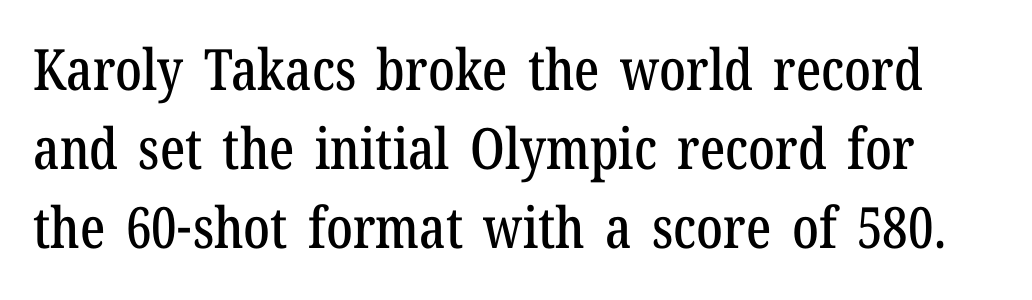
{"serif": "yes", "italic": "no", "width": "condensed", "stroke_contrast": "low", "x_height": "medium", "monospaced": "no", "underline": "no", "line_spacing": "normal", "line_spacing_ratio": 1.39, "letter_spacing": "normal", "letter_spacing_em": 0.0, "glyph_px": 57}
